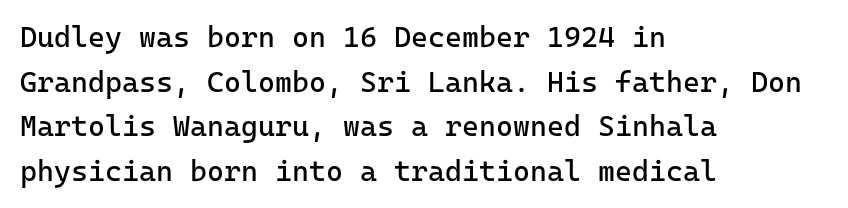
{"serif": "no", "italic": "no", "bold": "no", "weight": "regular", "width": "normal", "stroke_contrast": "low", "x_height": "medium", "underline": "no", "align": "left", "line_spacing": "normal", "line_spacing_ratio": 1.54, "letter_spacing": "normal", "letter_spacing_em": 0.0, "glyph_px": 29}
